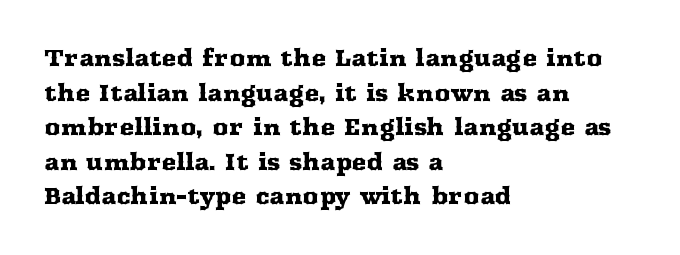
{"italic": "no", "underline": "no", "align": "left", "line_spacing": "normal", "line_spacing_ratio": 1.57, "letter_spacing": "normal", "letter_spacing_em": 0.0, "glyph_px": 22}
